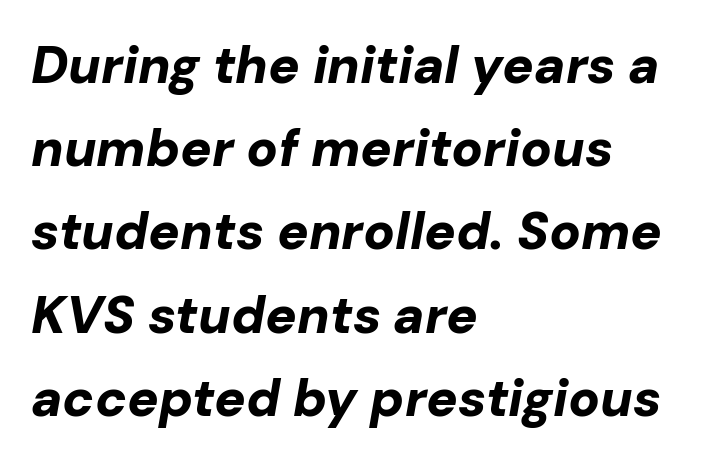
Q: Is the text bold? A: Yes.
Q: Is the text italic (slanted)? A: Yes, it leans right by about 10 degrees.
Q: Is the text underlined? A: No.
Q: How is the paragraph aligned? A: Left-aligned.
Q: Is the spacing between letters normal or unusually wide? A: Normal.
Q: Is the spacing between lines tight, normal or loose? A: Normal.
Q: Width (condensed, normal, or wide)? A: Normal.
Q: Stroke contrast? A: Low.
Q: x-height? A: Medium.
Q: Monospaced? A: No.
